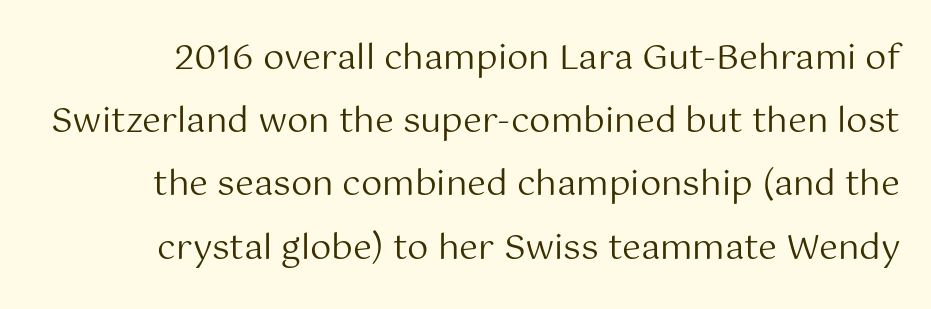
A bare baseline throughout the passage. Designer's note — italics off, roman on. Do the characters align in a grid? No, the font is proportional. Letters have the restrained weight of plain body copy at most. You could call the tracking neutral — neither tight nor loose. The typeface chosen for these lines omits serifs.
